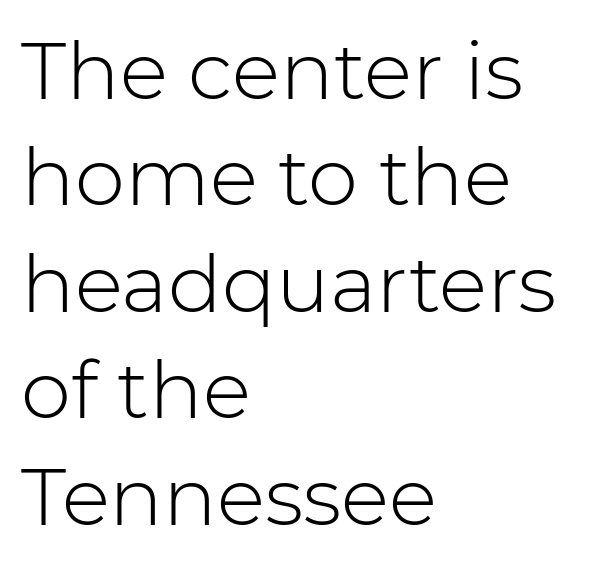
The image shows 80 px light sans-serif type, upright; set left-aligned, normal line spacing (1.33x), normal letter spacing, not underlined; low stroke contrast and a medium x-height.
